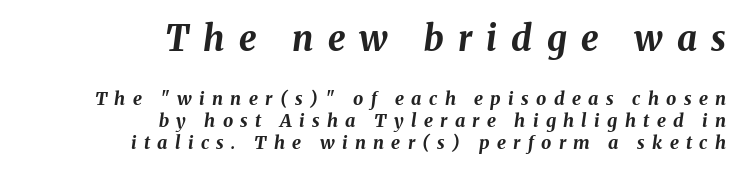
The face used here has the dense, thick strokes of a bold. Compare the two chunks: the upper has the greater cap height. The letterforms stand isolated, each surrounded by extra space. Descenders are the only things crossing below the line.
